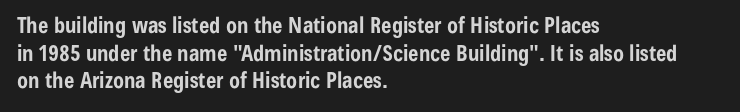
These words are printed bold, with thick strokes throughout. The string is rendered with underlining switched off. What's the leading like? Ordinary, nothing unusual. Tracking value appears to be zero — textbook default spacing. This rendering uses left alignment, leaving the right contour irregular. Every stem runs plumb, perpendicular to the baseline.
